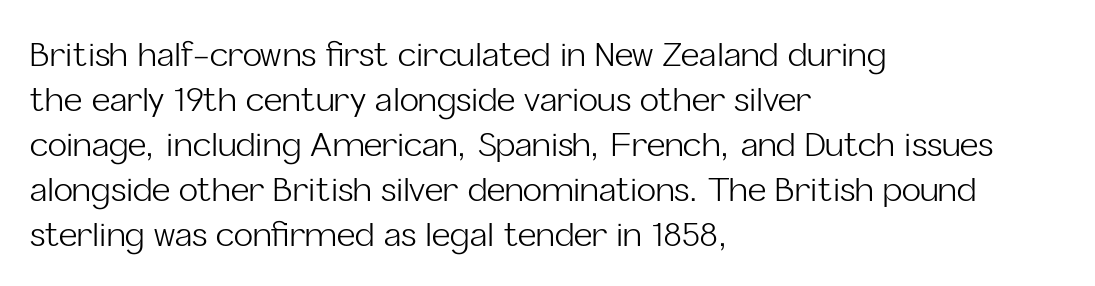
Q: Is the text bold? A: No.
Q: Is the text italic (slanted)? A: No, it is upright.
Q: Is the typeface a serif or a sans-serif typeface? A: Sans-serif.
Q: Is the text underlined? A: No.
Q: How is the paragraph aligned? A: Left-aligned.
Q: Is the spacing between letters normal or unusually wide? A: Normal.
Q: Is the spacing between lines tight, normal or loose? A: Normal.
Q: Width (condensed, normal, or wide)? A: Normal.
Q: Stroke contrast? A: Low.
Q: x-height? A: Medium.
Q: Monospaced? A: No.
